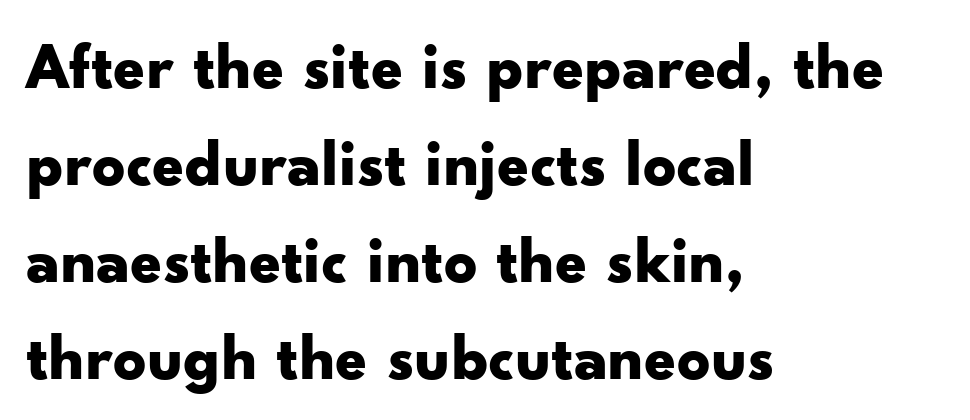
{"serif": "no", "italic": "no", "bold": "yes", "weight": "bold", "width": "wide", "stroke_contrast": "low", "x_height": "small", "monospaced": "no", "underline": "no", "align": "left", "line_spacing": "normal", "line_spacing_ratio": 1.49, "letter_spacing": "normal", "letter_spacing_em": 0.0, "glyph_px": 65}
